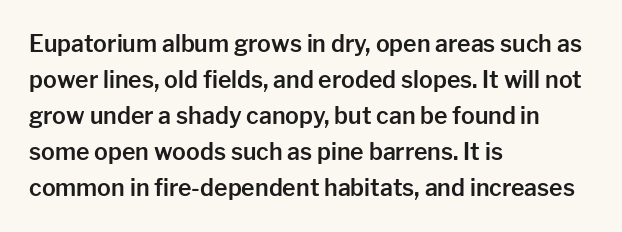
Q: Is the text italic (slanted)? A: No, it is upright.
Q: Is the text underlined? A: No.
Q: How is the paragraph aligned? A: Left-aligned.
Q: Is the spacing between letters normal or unusually wide? A: Normal.
Q: Is the spacing between lines tight, normal or loose? A: Normal.
